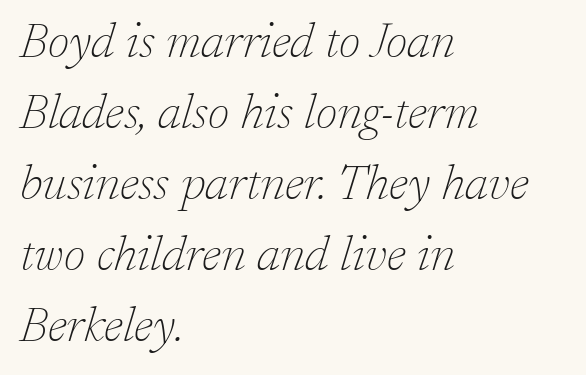
The image shows 49 px thin serif type, italic (leaning right); set left-aligned, normal line spacing (1.45x), normal letter spacing, not underlined; low stroke contrast and a medium x-height.
